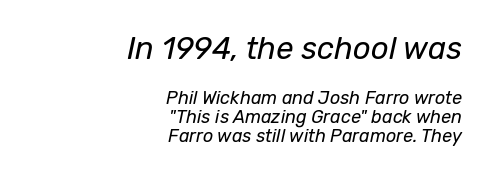
Q: Is the text bold? A: No.
Q: Is the text italic (slanted)? A: Yes, it leans right by about 12 degrees.
Q: Is the text underlined? A: No.
Q: How is the paragraph aligned? A: Right-aligned.
Q: Is the spacing between letters normal or unusually wide? A: Normal.
Q: Is the spacing between lines tight, normal or loose? A: Tight.
Q: Which block of text is set in a larger size, the first (top) or the second (bottom)? A: The first (top) one.
Q: Width (condensed, normal, or wide)? A: Normal.
Q: Stroke contrast? A: Low.
Q: x-height? A: Medium.
Q: Monospaced? A: No.
